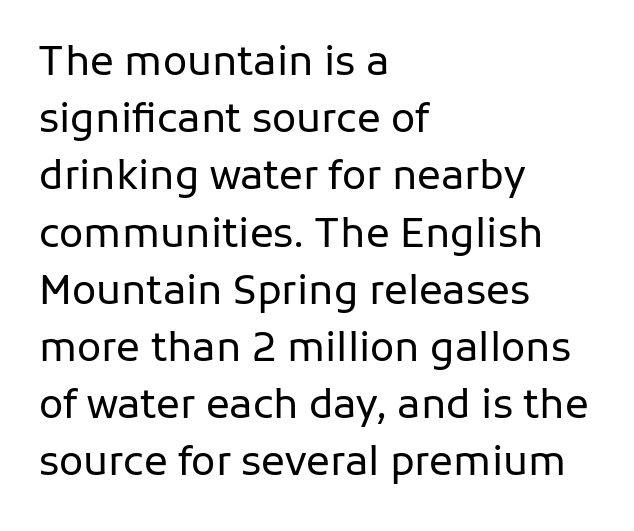
{"serif": "no", "italic": "no", "bold": "no", "weight": "regular", "width": "normal", "stroke_contrast": "low", "x_height": "medium", "monospaced": "no", "underline": "no", "align": "left", "line_spacing": "normal", "line_spacing_ratio": 1.43, "letter_spacing": "normal", "letter_spacing_em": 0.0, "glyph_px": 40}
